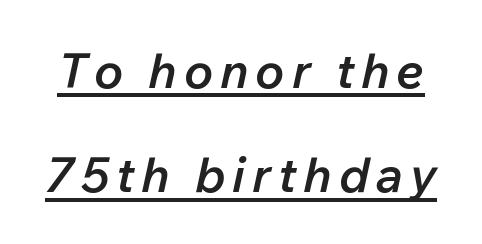
{"italic": "yes", "lean": "right", "slant_degrees": 12, "bold": "semi", "weight": "semibold", "width": "normal", "stroke_contrast": "low", "x_height": "medium", "monospaced": "no", "underline": "yes", "line_spacing": "loose", "line_spacing_ratio": 2.13, "glyph_px": 49}
